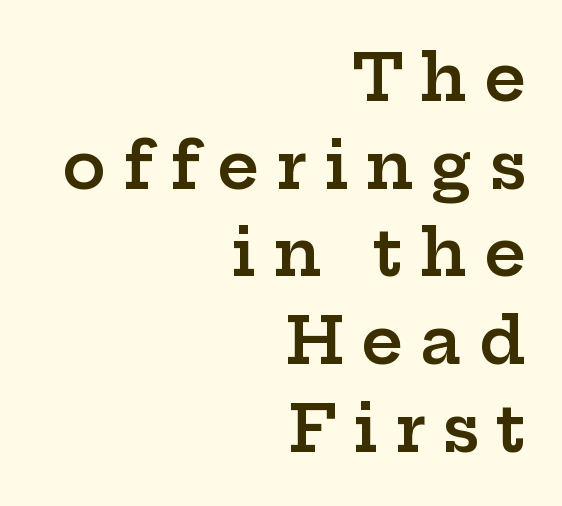
Whoever set this chose a conventional vertical rhythm. A bare baseline throughout the passage. Layout note: lines flush right. Its strokes are somewhat broadened, the hallmark of semibold type.
